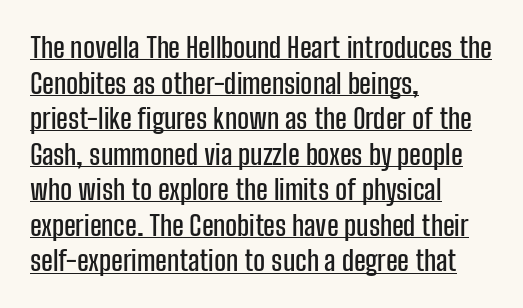
The image shows 28 px condensed sans-serif type, upright; set left-aligned, normal line spacing (1.27x), normal letter spacing, underlined; low stroke contrast and a medium x-height.
